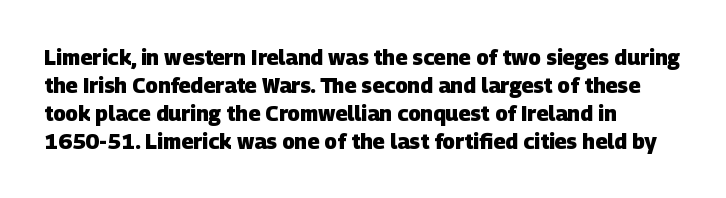
{"bold": "yes", "underline": "no", "align": "left", "line_spacing": "normal", "line_spacing_ratio": 1.33, "letter_spacing": "normal", "letter_spacing_em": 0.0, "glyph_px": 21}
